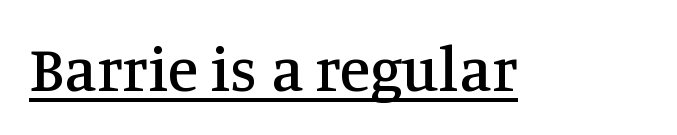
Q: Is the text italic (slanted)? A: No, it is upright.
Q: Is the typeface a serif or a sans-serif typeface? A: Serif.
Q: Is the text underlined? A: Yes.
Q: Is the spacing between letters normal or unusually wide? A: Normal.
Q: Width (condensed, normal, or wide)? A: Normal.
Q: Stroke contrast? A: Medium.
Q: x-height? A: Large.
Q: Monospaced? A: No.
